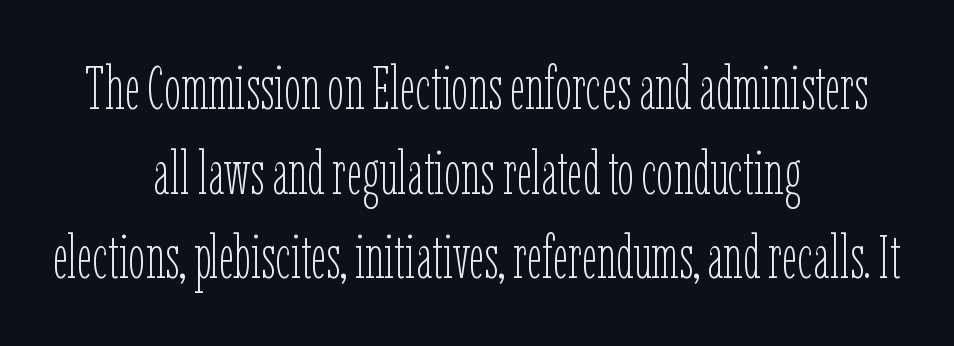
{"italic": "no", "bold": "no", "weight": "thin", "width": "condensed", "stroke_contrast": "low", "x_height": "medium", "monospaced": "no", "underline": "no", "align": "center", "line_spacing": "normal", "line_spacing_ratio": 1.41, "letter_spacing": "normal", "letter_spacing_em": 0.0, "glyph_px": 60}
